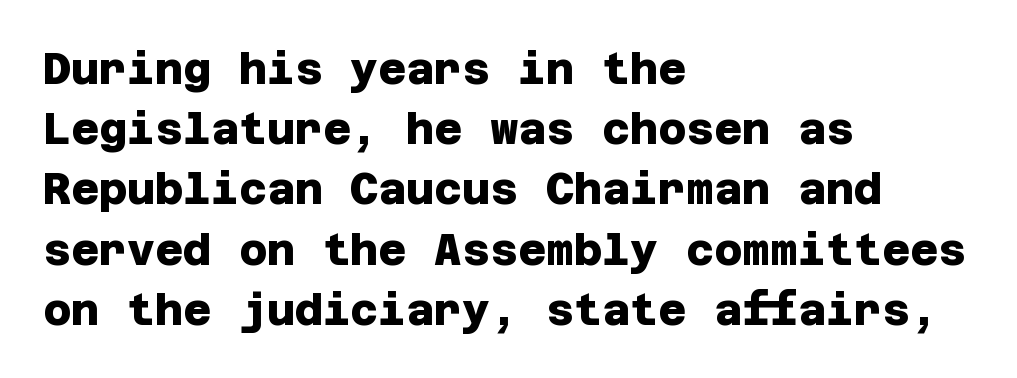
Q: Is the text bold? A: Yes.
Q: Is the typeface a serif or a sans-serif typeface? A: Sans-serif.
Q: Is the text underlined? A: No.
Q: How is the paragraph aligned? A: Left-aligned.
Q: Is the spacing between letters normal or unusually wide? A: Normal.
Q: Is the spacing between lines tight, normal or loose? A: Normal.
Q: Width (condensed, normal, or wide)? A: Normal.
Q: Stroke contrast? A: Low.
Q: x-height? A: Large.
